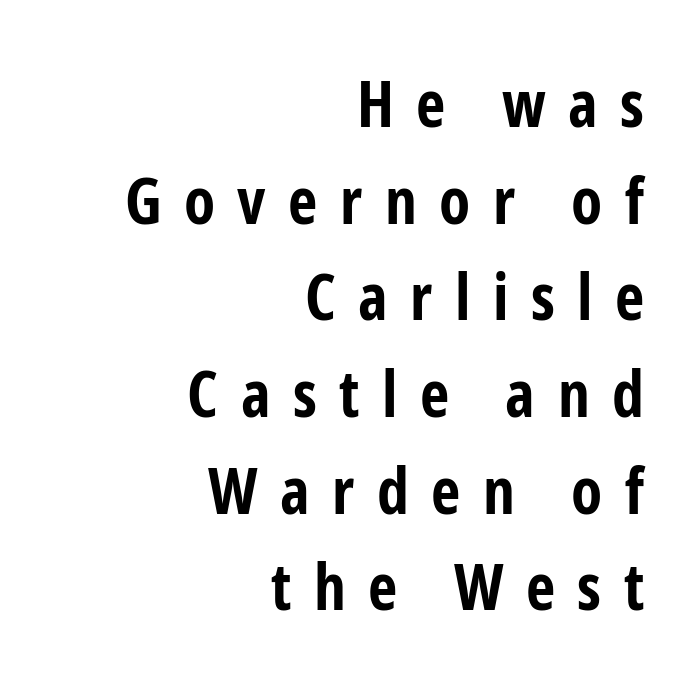
The string is rendered with underlining switched off. A typesetter would call this proportional, since set widths differ per character. No italicization has been applied; the sample stays upright. Is the type bold? Yes — the strokes are clearly thick and heavy.
